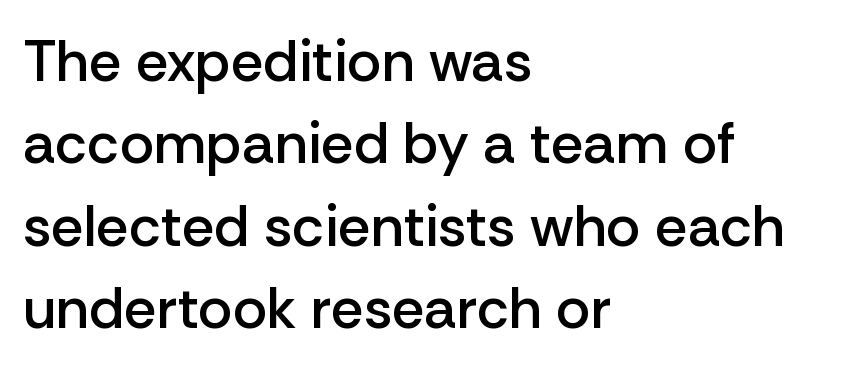
The image shows 58 px semibold sans-serif type, upright; set left-aligned, normal line spacing (1.42x), normal letter spacing, not underlined; low stroke contrast and a medium x-height.
